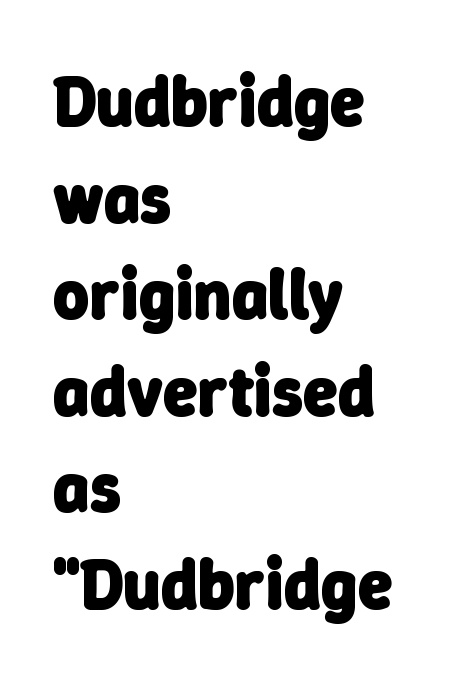
Any mark beneath the type? The region is blank. The face used here is a sans, in the tradition of grotesques and geometrics. Does the weight exceed regular? Yes, all the way to bold. Look at the tracking — it's just the regular setting, nothing added. A student would call this left alignment; a typographer would say flush left, rag right.
